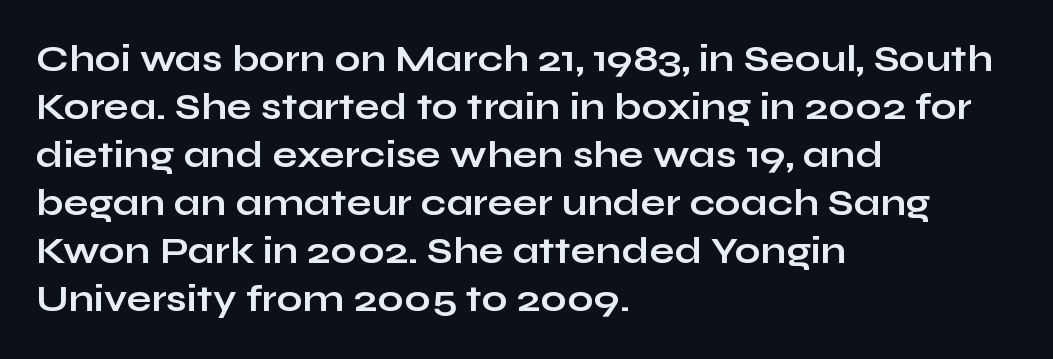
Visually the block forms a straight wall on the left and a jagged coastline on the right. On the weight axis this lands at bold, roughly 700. Unlike italic type, these characters show no tilt at all. Evenly set lines give the paragraph a standard silhouette. Nope, no serifs anywhere on these letters.
